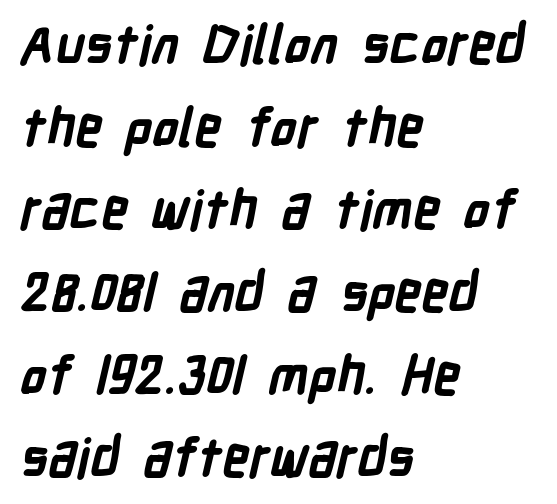
The face used here is proportionally spaced, like ordinary book or web type. Are there feet on the stems? There aren't — it's a sans. Horizontal bands of white between lines are of average thickness. In CSS terms this would be text-align: left.
